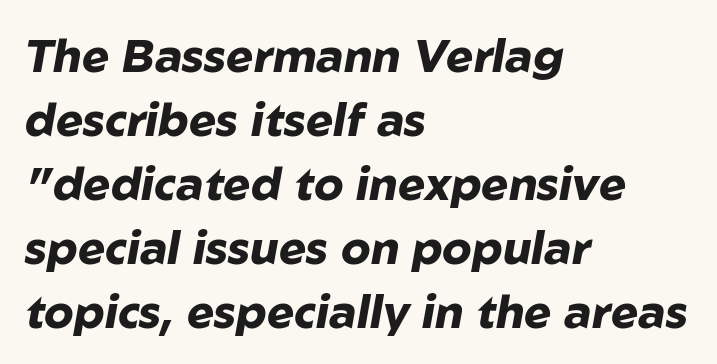
Q: Is the text bold? A: Yes.
Q: Is the text italic (slanted)? A: Yes, it leans right by about 10 degrees.
Q: Is the text underlined? A: No.
Q: How is the paragraph aligned? A: Left-aligned.
Q: Is the spacing between letters normal or unusually wide? A: Normal.
Q: Is the spacing between lines tight, normal or loose? A: Normal.
Q: Width (condensed, normal, or wide)? A: Normal.
Q: Stroke contrast? A: Low.
Q: x-height? A: Medium.
Q: Monospaced? A: No.
